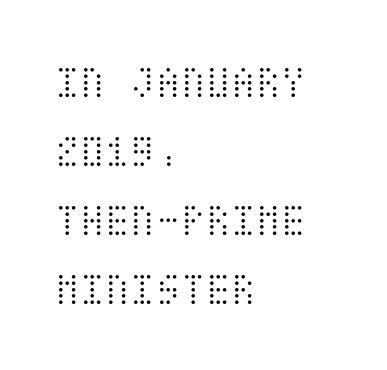
{"italic": "no", "bold": "no", "weight": "light", "width": "condensed", "stroke_contrast": "medium", "x_height": "large", "underline": "no", "align": "left", "line_spacing": "normal", "line_spacing_ratio": 1.5, "letter_spacing": "normal", "letter_spacing_em": 0.0, "glyph_px": 46}
